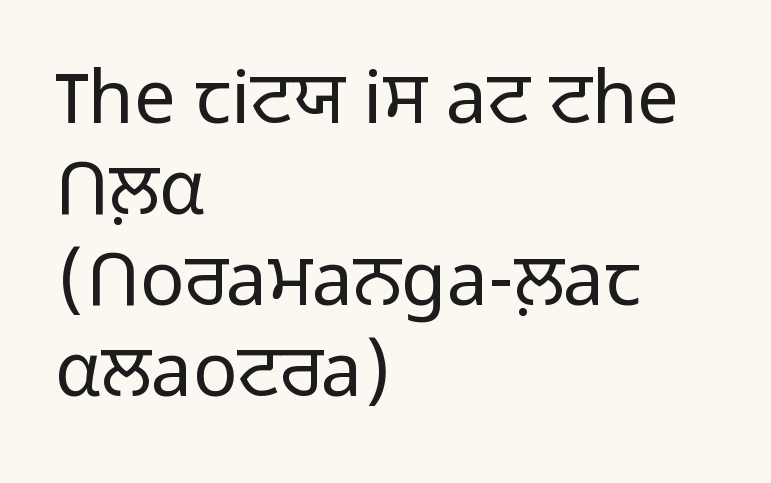
{"serif": "no", "italic": "no", "bold": "no", "weight": "light", "width": "normal", "stroke_contrast": "low", "x_height": "medium", "monospaced": "no", "underline": "no", "align": "left", "line_spacing_ratio": 1.23, "letter_spacing": "normal", "letter_spacing_em": 0.0, "glyph_px": 74}
